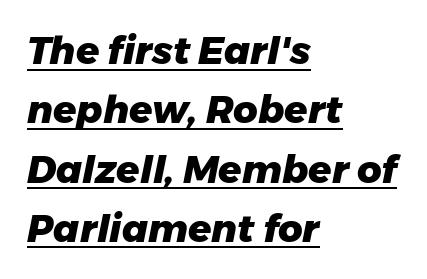
The image shows 38 px heavy type, italic (leaning right); set left-aligned, normal line spacing (1.56x), normal letter spacing, underlined; low stroke contrast and a medium x-height.
